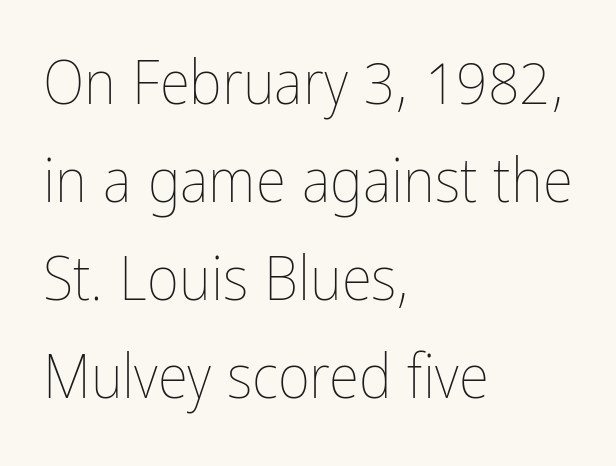
Q: Is the text bold? A: No.
Q: Is the text italic (slanted)? A: No, it is upright.
Q: Is the text underlined? A: No.
Q: How is the paragraph aligned? A: Left-aligned.
Q: Is the spacing between letters normal or unusually wide? A: Normal.
Q: Is the spacing between lines tight, normal or loose? A: Normal.
Q: Width (condensed, normal, or wide)? A: Condensed.
Q: Stroke contrast? A: Low.
Q: x-height? A: Medium.
Q: Monospaced? A: No.
